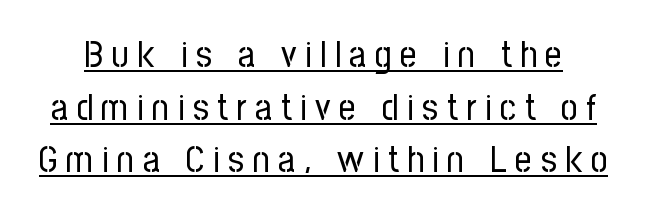
Q: Is the text bold? A: No.
Q: Is the text italic (slanted)? A: No, it is upright.
Q: Is the typeface a serif or a sans-serif typeface? A: Sans-serif.
Q: Is the text underlined? A: Yes.
Q: Is the spacing between letters normal or unusually wide? A: Unusually wide.
Q: Is the spacing between lines tight, normal or loose? A: Normal.
Q: Width (condensed, normal, or wide)? A: Condensed.
Q: Stroke contrast? A: Low.
Q: x-height? A: Medium.
Q: Monospaced? A: No.
